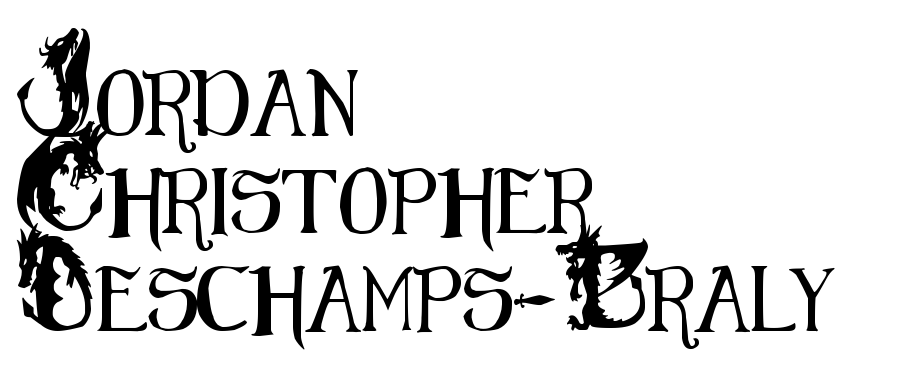
{"serif": "no", "italic": "no", "width": "condensed", "stroke_contrast": "medium", "x_height": "small", "monospaced": "no", "underline": "no", "align": "left", "line_spacing": "normal", "line_spacing_ratio": 1.51, "letter_spacing": "normal", "letter_spacing_em": 0.0, "glyph_px": 65}
